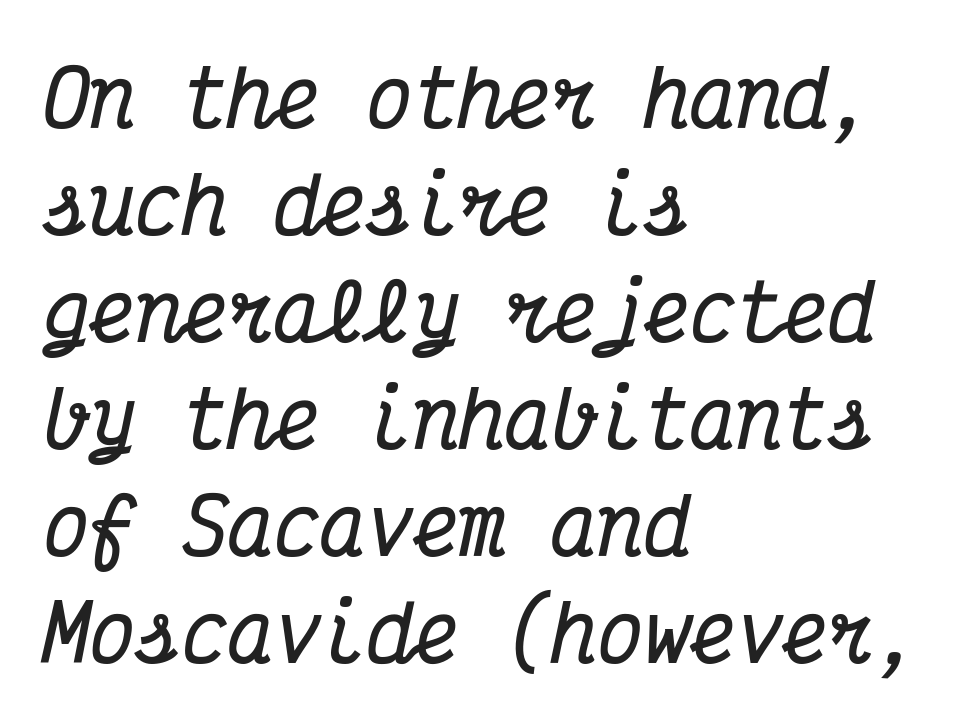
{"serif": "yes", "italic": "yes", "lean": "right", "slant_degrees": 12, "bold": "yes", "weight": "bold", "width": "condensed", "stroke_contrast": "medium", "x_height": "medium", "monospaced": "yes", "underline": "no", "align": "left", "line_spacing": "normal", "line_spacing_ratio": 1.39, "letter_spacing": "normal", "letter_spacing_em": 0.0, "glyph_px": 77}
